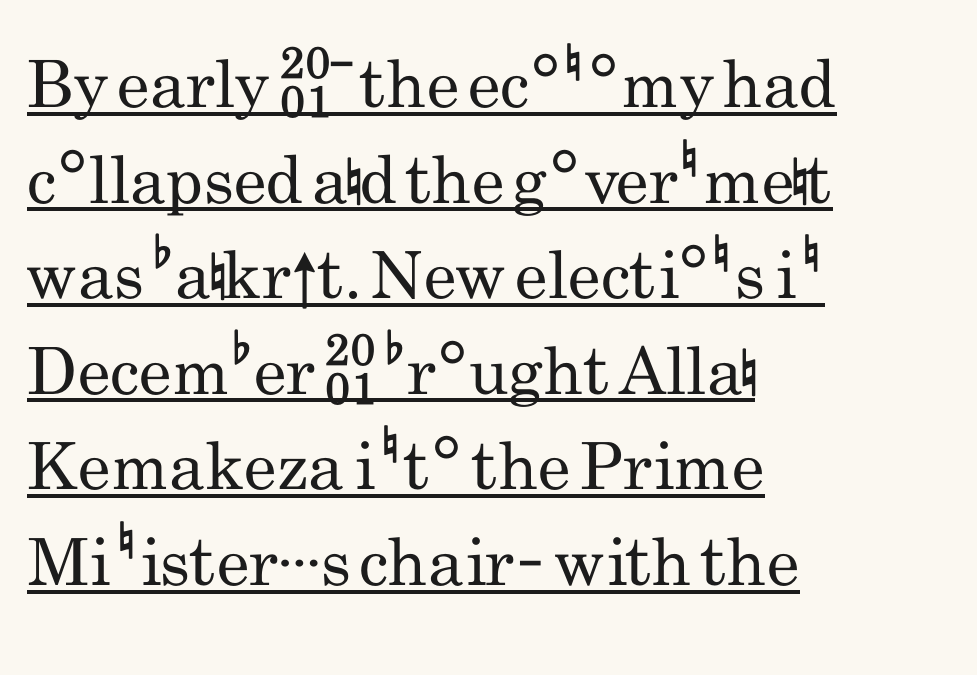
Q: Is the text bold? A: No.
Q: Is the text italic (slanted)? A: No, it is upright.
Q: Is the typeface a serif or a sans-serif typeface? A: Sans-serif.
Q: Is the text underlined? A: Yes.
Q: How is the paragraph aligned? A: Left-aligned.
Q: Is the spacing between letters normal or unusually wide? A: Normal.
Q: Is the spacing between lines tight, normal or loose? A: Normal.
Q: Width (condensed, normal, or wide)? A: Condensed.
Q: Stroke contrast? A: Low.
Q: x-height? A: Small.
Q: Monospaced? A: No.
